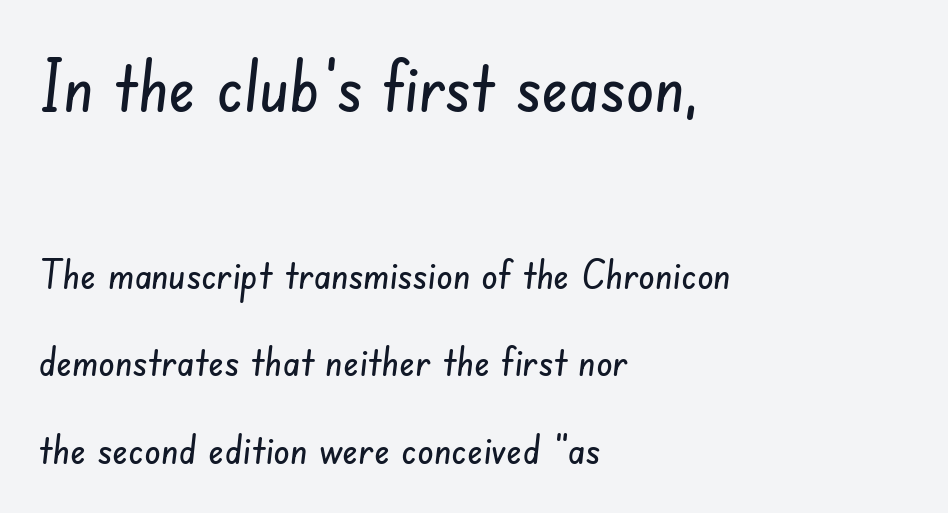
The lines in this sample share a left origin and differ only in where they stop. Bare-footed words on every line. The composition opens big and finishes small. Serif or sans? Sans — the stroke terminals are bare. The letters advance in unequal steps, a hallmark of proportional type.
